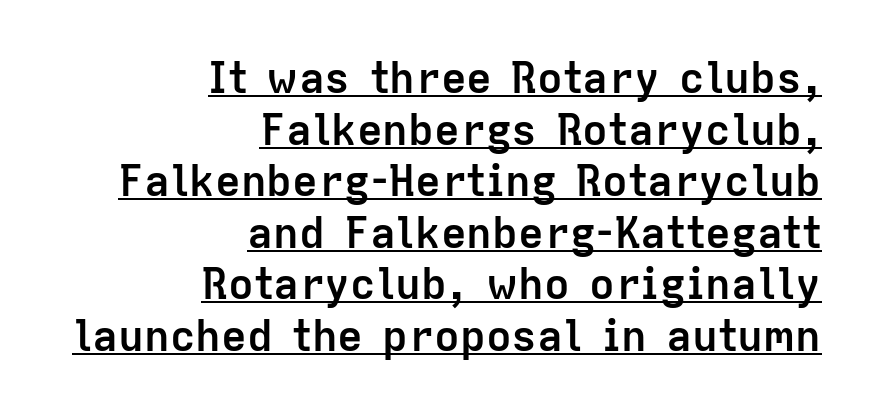
{"serif": "no", "italic": "no", "bold": "yes", "weight": "semibold", "width": "normal", "stroke_contrast": "low", "x_height": "medium", "monospaced": "no", "underline": "yes", "align": "right", "line_spacing_ratio": 1.2, "letter_spacing": "normal", "letter_spacing_em": 0.0, "glyph_px": 43}
